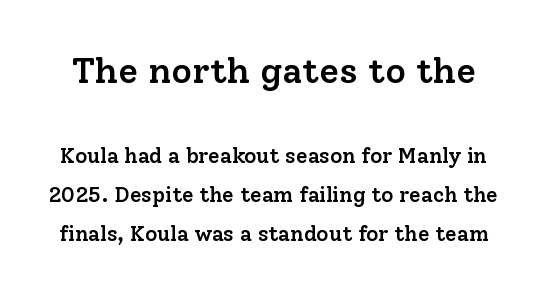
The image shows 36 px semibold serif type, upright; set line spacing 1.85x, normal letter spacing, not underlined; the first (top) block is 1.71x larger; low stroke contrast and a medium x-height.
